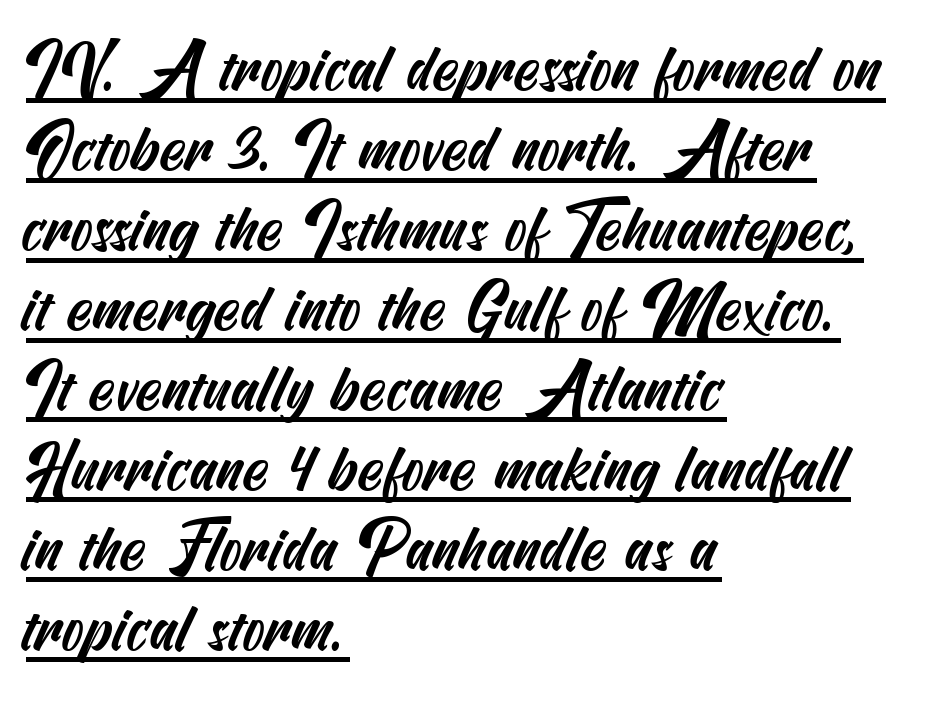
{"serif": "no", "width": "condensed", "stroke_contrast": "medium", "x_height": "small", "underline": "yes", "align": "left", "line_spacing_ratio": 1.23, "letter_spacing": "normal", "letter_spacing_em": 0.0, "glyph_px": 65}
